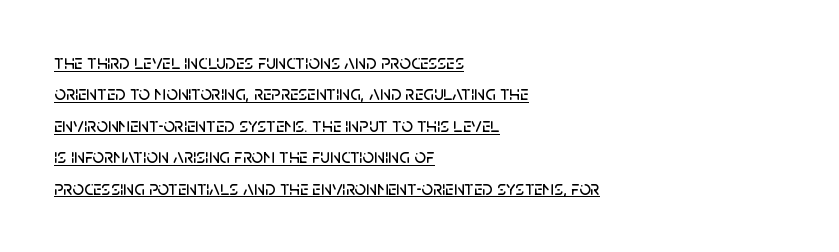
The image shows 20 px text type, upright; set left-aligned, normal line spacing (1.57x), normal letter spacing, underlined.
